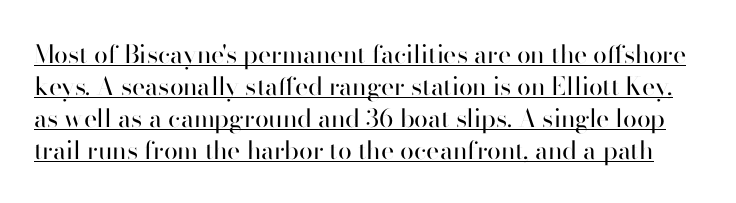
{"italic": "no", "bold": "no", "underline": "yes", "line_spacing": "normal", "line_spacing_ratio": 1.28, "letter_spacing": "normal", "letter_spacing_em": 0.0, "glyph_px": 25}
